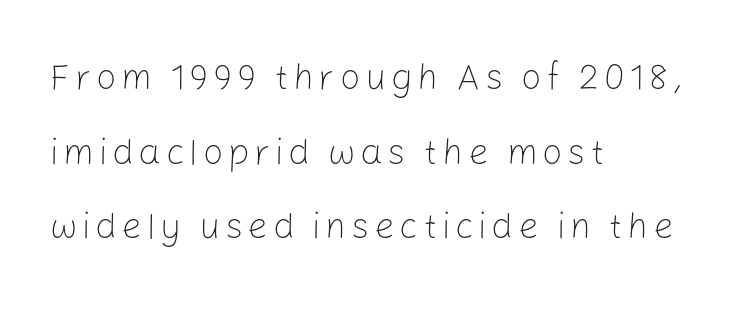
Q: Is the text bold? A: No.
Q: Is the text italic (slanted)? A: No, it is upright.
Q: Is the typeface a serif or a sans-serif typeface? A: Sans-serif.
Q: Is the text underlined? A: No.
Q: How is the paragraph aligned? A: Left-aligned.
Q: Is the spacing between lines tight, normal or loose? A: Loose.
Q: Width (condensed, normal, or wide)? A: Normal.
Q: Stroke contrast? A: Low.
Q: x-height? A: Medium.
Q: Monospaced? A: No.
